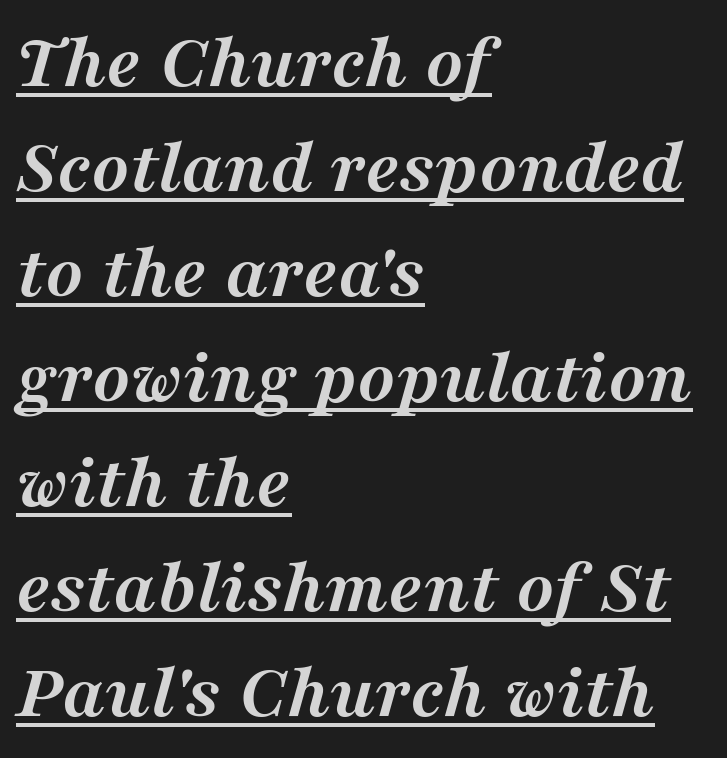
Successive baselines arrive at the customary interval. Horizontal alignment here is leftward, the default for most running prose. Nobody touched the tracking dial on this one. The text was rendered using a seriffed face with decorative stroke endings.
